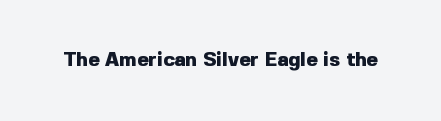
The rendering keeps characters at their native spacing. Underlining? Definitely not there. Nope, not italic — everything's standing straight. Set as a true bold cut, around the 700 mark.
